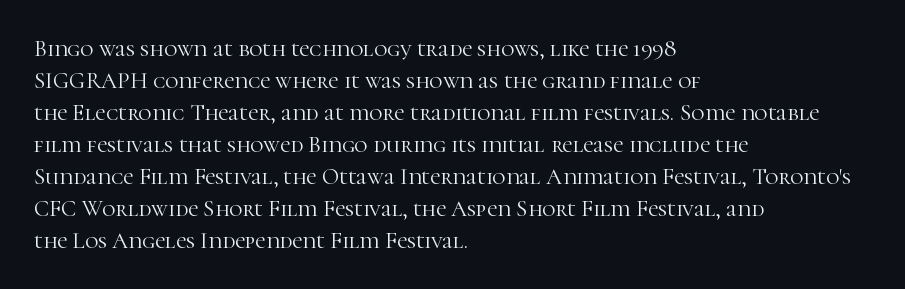
The image shows 23 px text type, upright; set left-aligned, normal line spacing (1.39x), normal letter spacing, not underlined.
